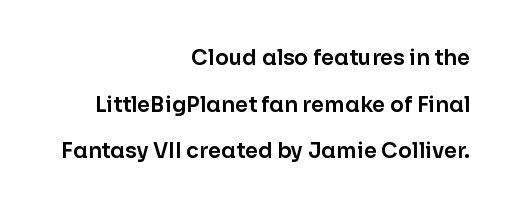
A typesetter would call this leading open, well beyond the default. Inter-character spacing is left at the font's built-in metrics. The specimen reads as upright at a glance. Plain, unruled lines of type. Short and long lines alike share a common ending point at right.
